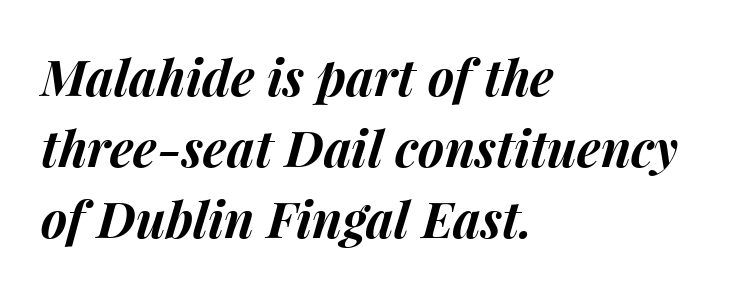
{"italic": "yes", "lean": "right", "slant_degrees": 15, "bold": "yes", "weight": "bold", "width": "normal", "stroke_contrast": "medium", "x_height": "medium", "monospaced": "no", "underline": "no", "align": "left", "line_spacing": "normal", "line_spacing_ratio": 1.42, "letter_spacing": "normal", "letter_spacing_em": 0.0, "glyph_px": 50}
